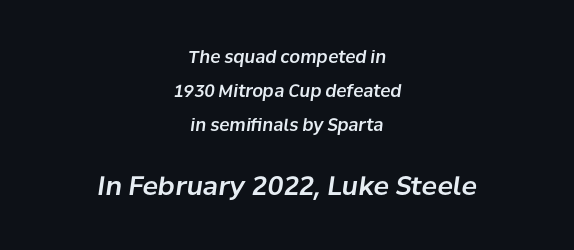
{"italic": "yes", "lean": "right", "slant_degrees": 8, "underline": "no", "align": "center", "line_spacing": "loose", "line_spacing_ratio": 2.01, "letter_spacing": "normal", "letter_spacing_em": 0.0, "larger_block": "second", "size_ratio": 1.53, "glyph_px": 26}
